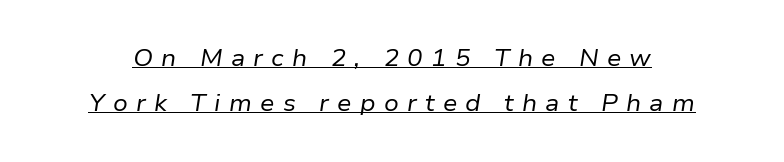
Q: Is the text bold? A: No.
Q: Is the text italic (slanted)? A: Yes, it leans right by about 9 degrees.
Q: Is the text underlined? A: Yes.
Q: Is the spacing between letters normal or unusually wide? A: Unusually wide.
Q: Is the spacing between lines tight, normal or loose? A: Loose.
